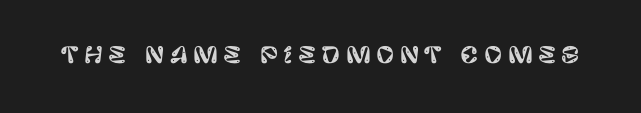
The image shows 22 px text type; set unusually wide letter spacing (+0.24 em), not underlined.
